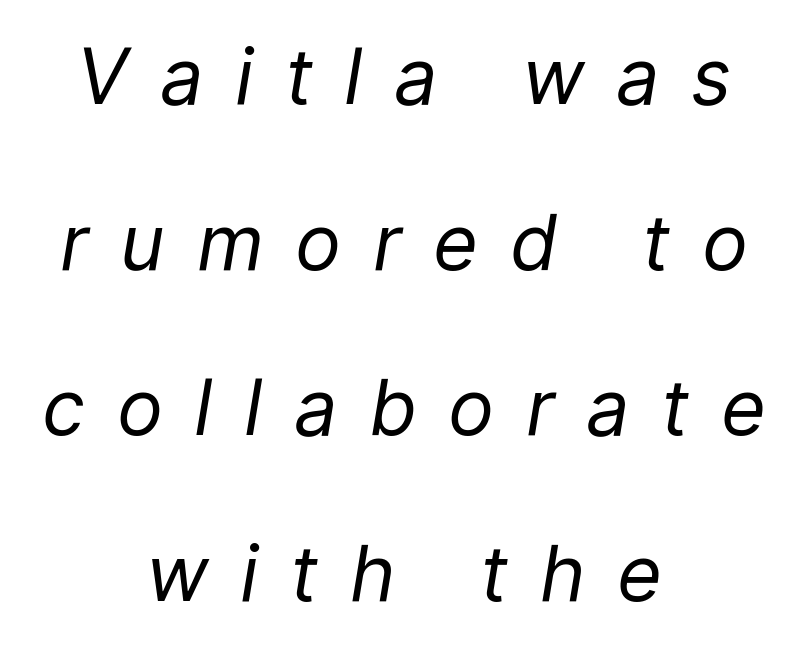
The image shows 77 px regular-weight type, italic (leaning right); set centered, loose line spacing (2.15x), unusually wide letter spacing (+0.41 em), not underlined; low stroke contrast and a medium x-height.
